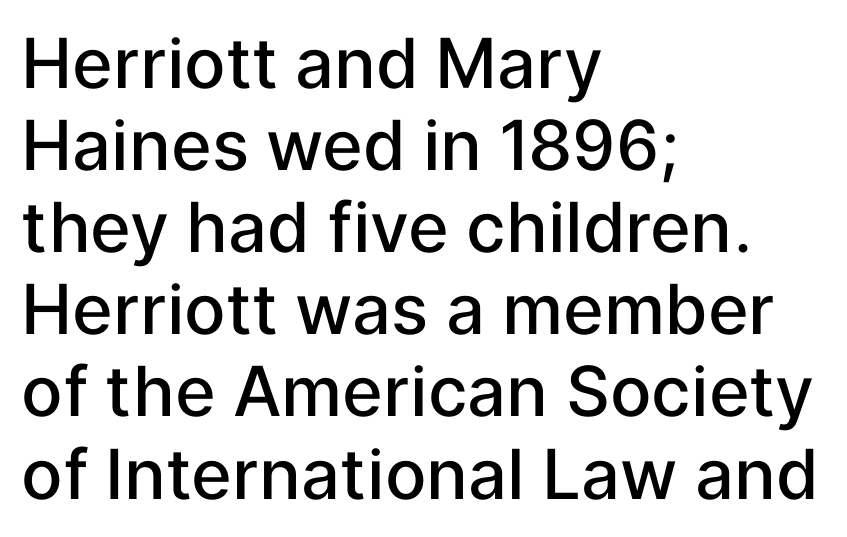
{"serif": "no", "italic": "no", "bold": "semi", "weight": "semibold", "width": "normal", "stroke_contrast": "low", "x_height": "medium", "monospaced": "no", "underline": "no", "align": "left", "line_spacing_ratio": 1.19, "letter_spacing": "normal", "letter_spacing_em": 0.0, "glyph_px": 69}
